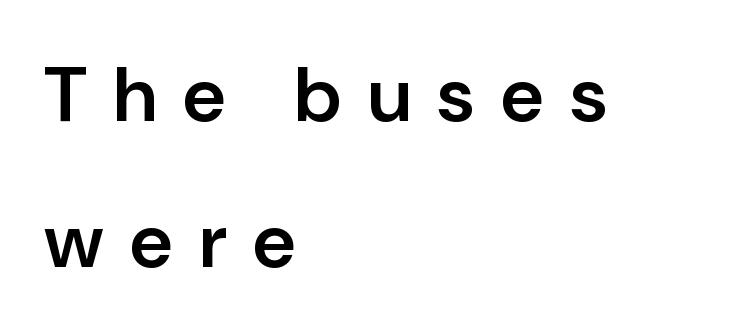
{"serif": "no", "italic": "no", "bold": "semi", "weight": "semibold", "width": "normal", "stroke_contrast": "low", "x_height": "medium", "monospaced": "no", "underline": "no", "align": "left", "line_spacing_ratio": 1.89, "letter_spacing": "wide", "letter_spacing_em": 0.34, "glyph_px": 77}
